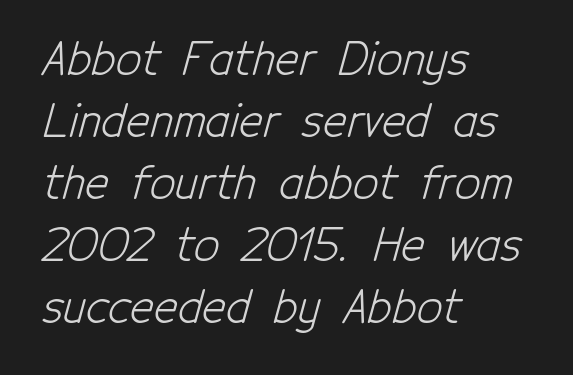
The image shows 45 px light, condensed sans-serif type; set left-aligned, normal line spacing (1.38x), normal letter spacing, not underlined; low stroke contrast and a medium x-height.
